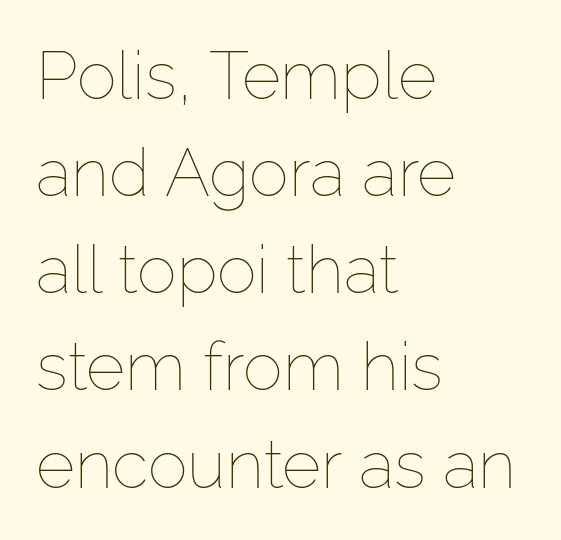
Character widths vary here, with narrow letters taking less room than wide ones. Students, observe: this is what conventionally led text looks like. Just letters on the line, the space beneath them empty. Each stroke keeps to a modest, everyday thickness or less. This sample uses an upright cut, with every glyph sitting square on the baseline. The setting favours the left margin, as ordinary paragraphs usually do.
